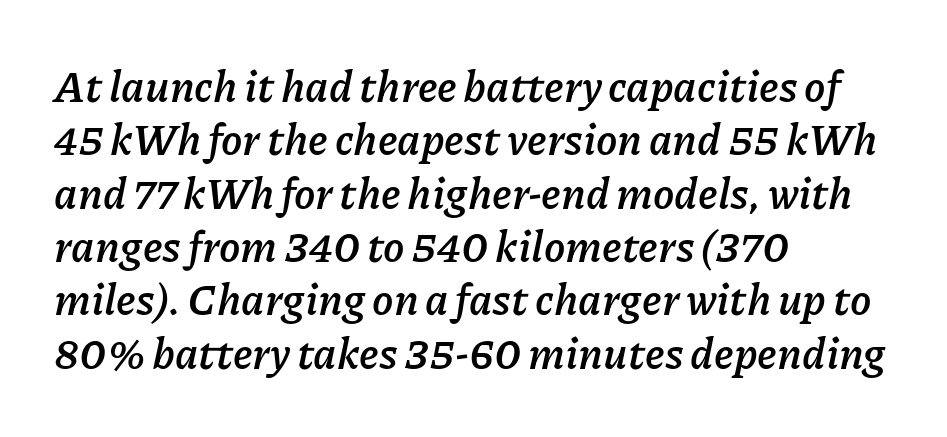
Q: Is the text bold? A: Yes.
Q: Is the text italic (slanted)? A: Yes, it leans right by about 11 degrees.
Q: Is the text underlined? A: No.
Q: How is the paragraph aligned? A: Left-aligned.
Q: Is the spacing between letters normal or unusually wide? A: Normal.
Q: Width (condensed, normal, or wide)? A: Normal.
Q: Stroke contrast? A: Low.
Q: x-height? A: Medium.
Q: Monospaced? A: No.
